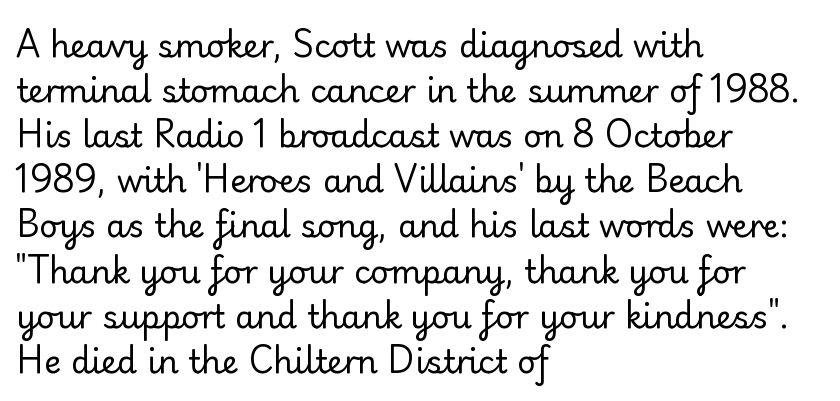
The image shows 32 px regular-weight sans-serif type, upright; set left-aligned, normal line spacing (1.41x), normal letter spacing, not underlined; low stroke contrast and a small x-height.
